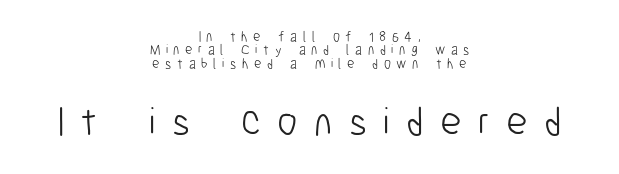
No word sits above an underline. Reading top to bottom, the characters get bigger at the block break. Font category for this specimen: sans-serif. The weight would be labelled regular, book, light, or lighter still. This sample trades vertical openness for compactness between lines. The passage is arranged like a title page — every line centered.
